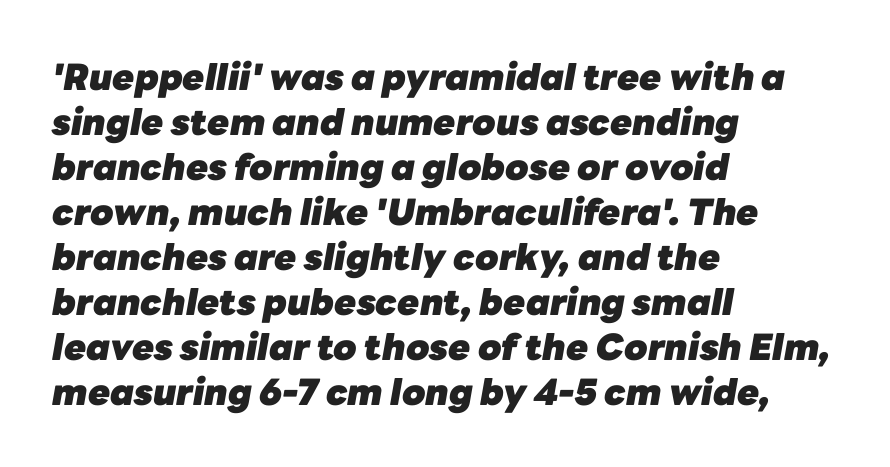
How would I describe the line gaps? Plain and ordinary. The axis of the letterforms is tilted away from vertical. Note the varied advance widths — an 'i' is clearly narrower than an 'm'. Alignment: flush left. Strong, thick strokes mark this as bold type. The space beneath each line is pristine and unruled.
